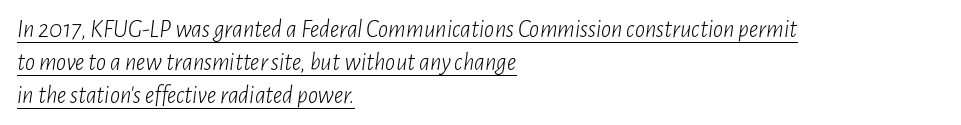
Rendered with sloped, italic letterforms. No extra tracking has been applied to these lines. The block of text has a typical density, with ordinary space between rows. Nothing heavy about these letters — not bold at all.
